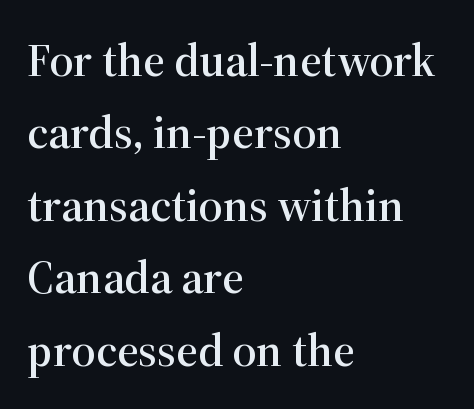
The image shows 47 px serif type, upright; set left-aligned, normal line spacing (1.54x), normal letter spacing, not underlined; high stroke contrast and a medium x-height.
